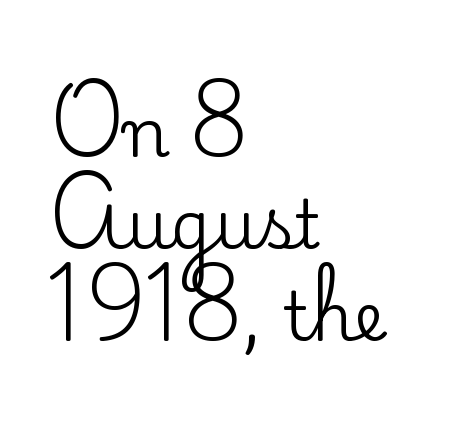
Caption: multi-line text, flush left, ragged right. Compared with typical paragraphs, the rows here are spaced about the same. Compared with typical body copy, the letter spacing here is the same. Proportional: the letters do not fall into vertical columns. A typesetter would label this face a serif.
